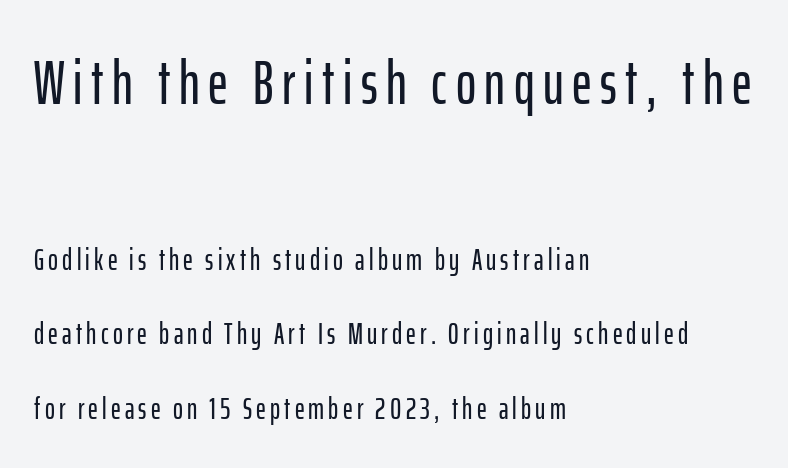
The passage shown is typed in a proportional face where columns would drift. Words float on clear page, feet unadorned. These lines are set flush left with a ragged right edge. The passage shown stacks its lines with a broad gap. Block one is the big one; block two sits smaller underneath.
